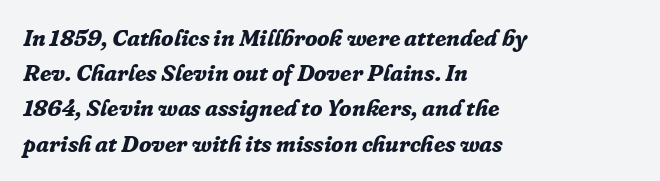
The image shows 23 px bold type, italic (leaning right); set left-aligned, normal line spacing (1.53x), normal letter spacing, not underlined.
